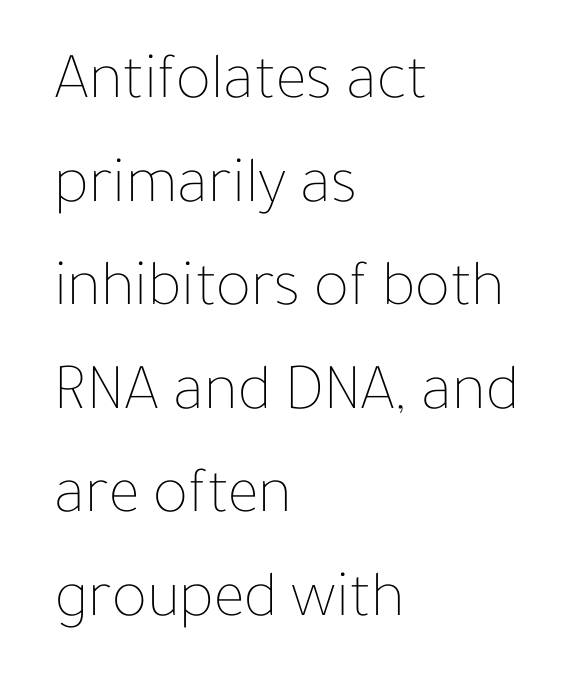
The image shows 66 px thin type, upright; set left-aligned, normal line spacing (1.57x), normal letter spacing, not underlined; low stroke contrast and a medium x-height.
